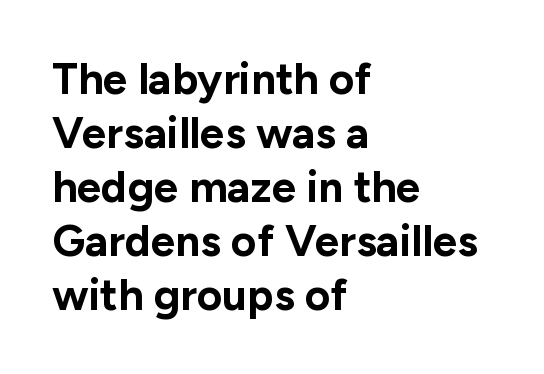
{"serif": "no", "italic": "no", "bold": "yes", "weight": "bold", "width": "normal", "stroke_contrast": "low", "x_height": "medium", "monospaced": "no", "underline": "no", "align": "left", "line_spacing_ratio": 1.23, "letter_spacing": "normal", "letter_spacing_em": 0.0, "glyph_px": 44}
